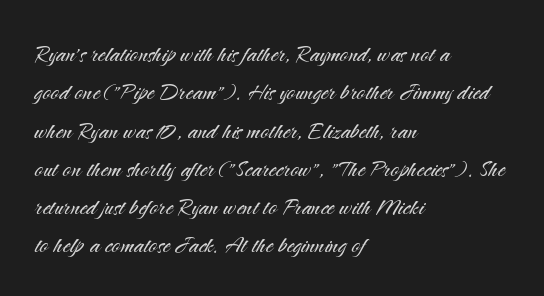
The image shows 29 px light sans-serif type; set left-aligned, normal line spacing (1.32x), normal letter spacing, not underlined; medium stroke contrast and a small x-height.
